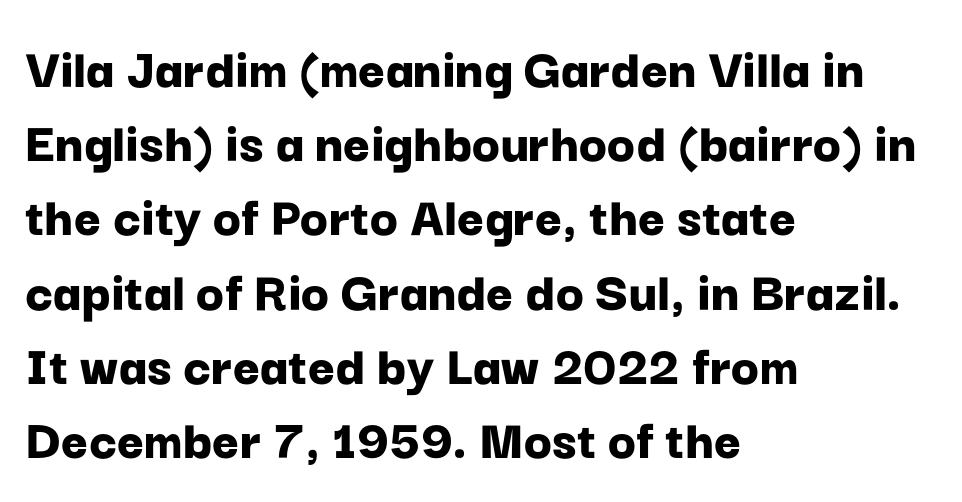
{"serif": "no", "italic": "no", "bold": "yes", "weight": "bold", "width": "normal", "stroke_contrast": "low", "x_height": "medium", "monospaced": "no", "underline": "no", "align": "left", "line_spacing": "normal", "line_spacing_ratio": 1.28, "letter_spacing": "normal", "letter_spacing_em": 0.0, "glyph_px": 58}
